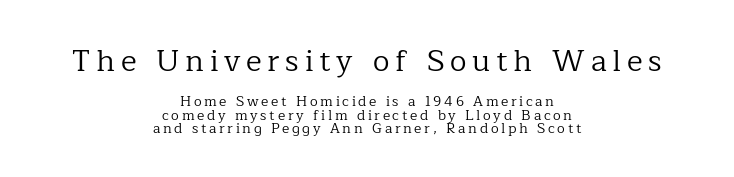
The image shows 30 px regular-weight serif type, upright; set centered, tight line spacing (0.97x), not underlined; the first (top) block is 2.14x larger; low stroke contrast and a medium x-height.
